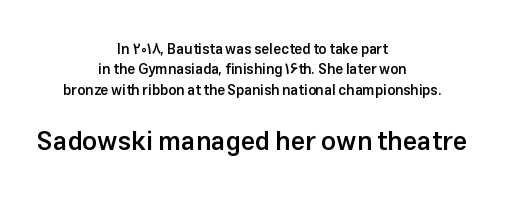
{"italic": "no", "bold": "semi", "underline": "no", "align": "center", "line_spacing": "normal", "line_spacing_ratio": 1.46, "letter_spacing": "normal", "letter_spacing_em": 0.0, "larger_block": "second", "size_ratio": 1.86, "glyph_px": 26}
